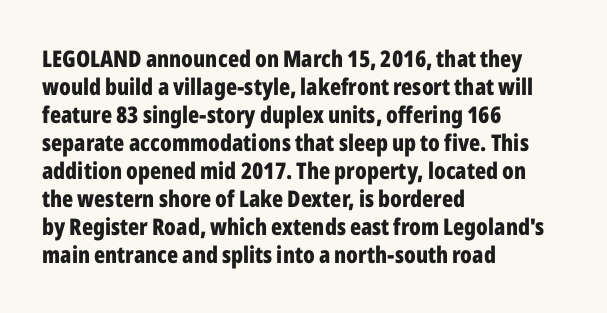
The image shows 23 px bold type, upright; set left-aligned, line spacing 1.22x, normal letter spacing, not underlined.
